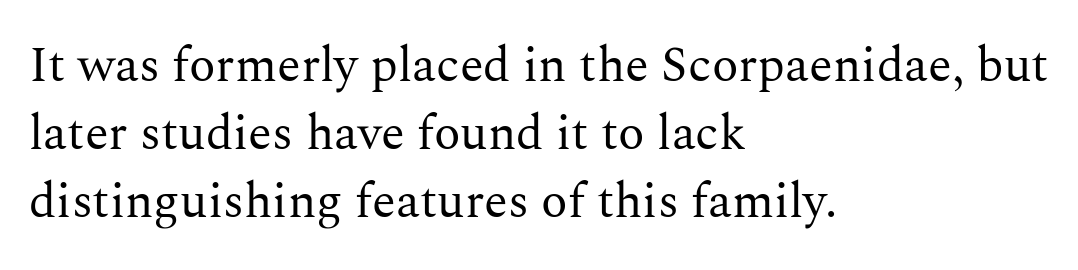
The baseline area is clear. You could call the tracking neutral — neither tight nor loose. Leading: standard. No italicization has been applied; the sample stays upright. The lines are quadded left. Unlike a clean sans, this face finishes its strokes with serifs.
